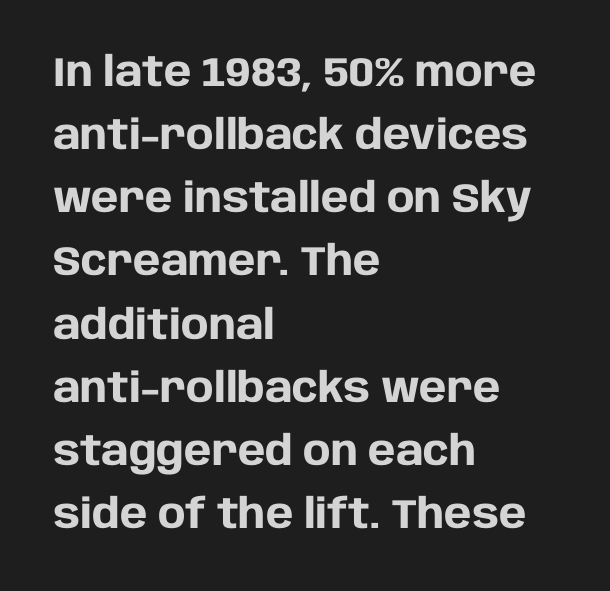
Q: Is the text bold? A: Yes.
Q: Is the text italic (slanted)? A: No, it is upright.
Q: Is the typeface a serif or a sans-serif typeface? A: Sans-serif.
Q: Is the text underlined? A: No.
Q: How is the paragraph aligned? A: Left-aligned.
Q: Is the spacing between letters normal or unusually wide? A: Normal.
Q: Is the spacing between lines tight, normal or loose? A: Normal.
Q: Width (condensed, normal, or wide)? A: Normal.
Q: Stroke contrast? A: Low.
Q: x-height? A: Large.
Q: Monospaced? A: No.
